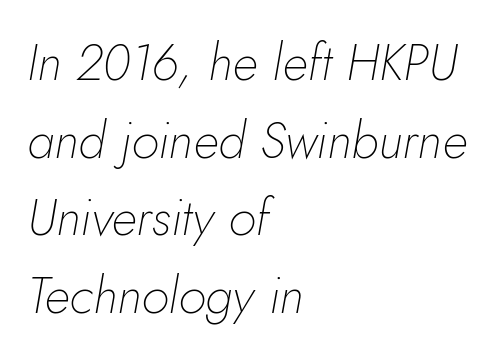
{"italic": "yes", "lean": "right", "slant_degrees": 10, "bold": "no", "weight": "thin", "width": "normal", "stroke_contrast": "low", "x_height": "small", "monospaced": "no", "underline": "no", "align": "left", "line_spacing": "normal", "line_spacing_ratio": 1.52, "letter_spacing": "normal", "letter_spacing_em": 0.0, "glyph_px": 51}
